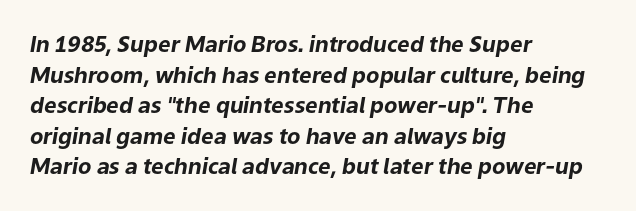
{"italic": "yes", "lean": "right", "slant_degrees": 9, "bold": "yes", "underline": "no", "align": "left", "line_spacing": "normal", "line_spacing_ratio": 1.39, "letter_spacing": "normal", "letter_spacing_em": 0.0, "glyph_px": 22}
